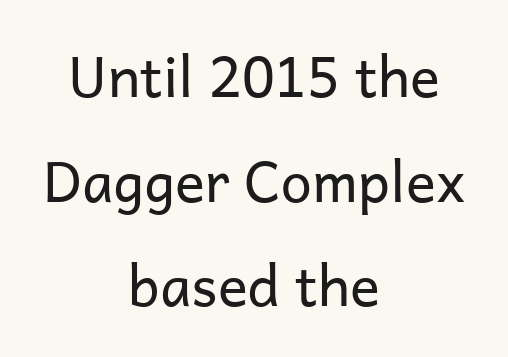
{"serif": "no", "italic": "no", "bold": "no", "weight": "regular", "width": "normal", "stroke_contrast": "low", "x_height": "medium", "monospaced": "no", "underline": "no", "align": "center", "line_spacing_ratio": 1.87, "letter_spacing": "normal", "letter_spacing_em": 0.0, "glyph_px": 56}
